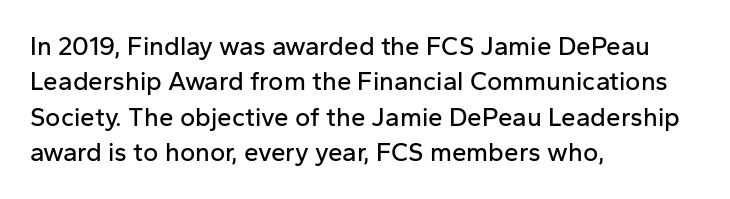
{"italic": "no", "underline": "no", "align": "left", "line_spacing": "normal", "line_spacing_ratio": 1.36, "letter_spacing": "normal", "letter_spacing_em": 0.0, "glyph_px": 26}
